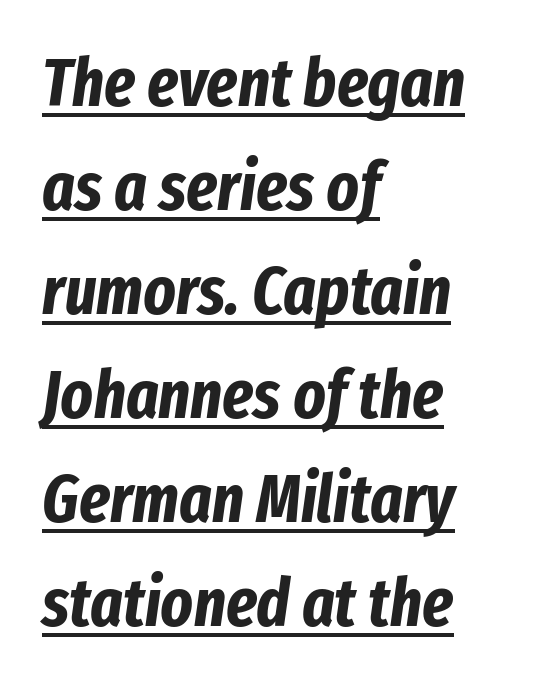
The image shows 68 px bold, condensed type, italic (leaning right); set left-aligned, normal line spacing (1.53x), normal letter spacing, underlined; low stroke contrast and a medium x-height.
